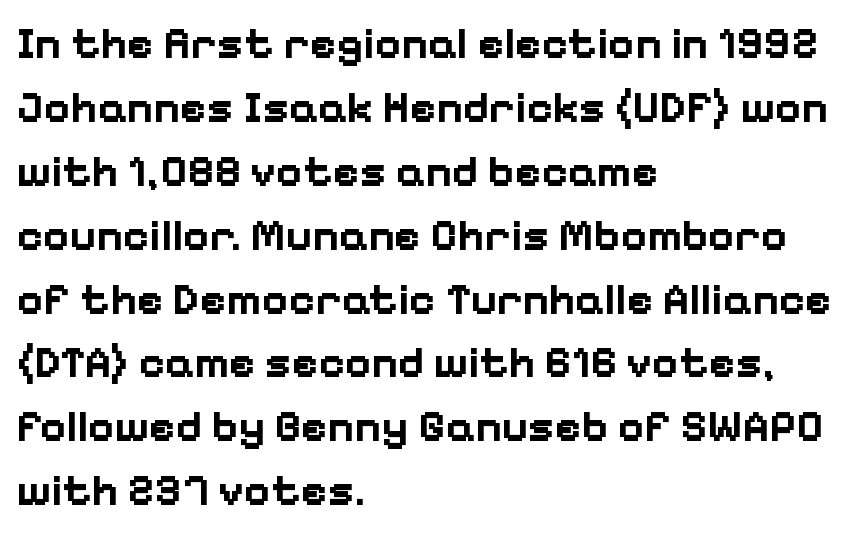
{"serif": "no", "italic": "no", "bold": "yes", "weight": "bold", "width": "normal", "stroke_contrast": "low", "x_height": "medium", "monospaced": "no", "underline": "no", "align": "left", "line_spacing": "normal", "line_spacing_ratio": 1.42, "letter_spacing": "normal", "letter_spacing_em": 0.0, "glyph_px": 45}
